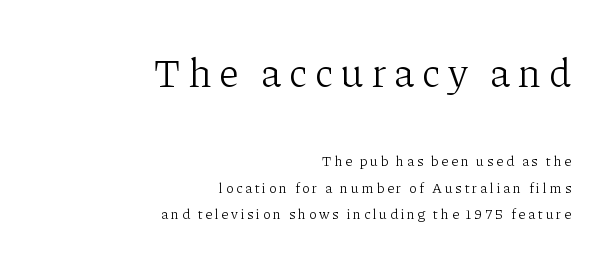
Loose tracking; the words dissolve into strings of separated letters. Letters have the restrained weight of plain body copy at most. The vertical gap from one line to the next is large. Check the space under the baseline: it is left empty. Proportional: the letters do not fall into vertical columns. These lines were composed using upright roman letters.
